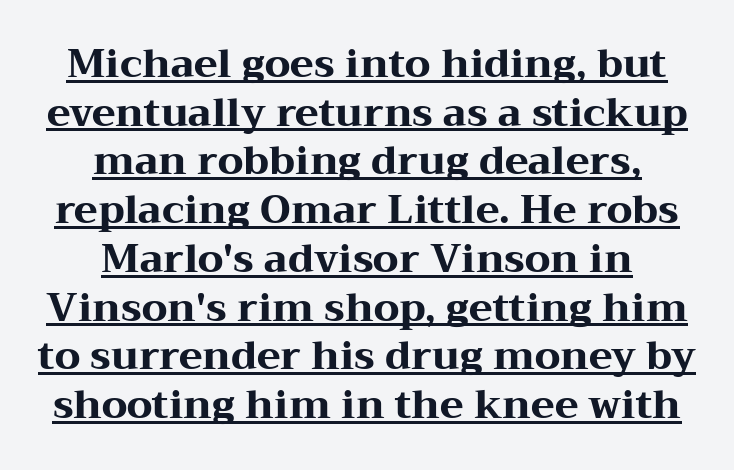
{"serif": "yes", "italic": "no", "bold": "yes", "weight": "heavy", "width": "wide", "stroke_contrast": "medium", "x_height": "medium", "monospaced": "no", "underline": "yes", "align": "center", "line_spacing": "normal", "line_spacing_ratio": 1.25, "letter_spacing": "normal", "letter_spacing_em": 0.0, "glyph_px": 39}
